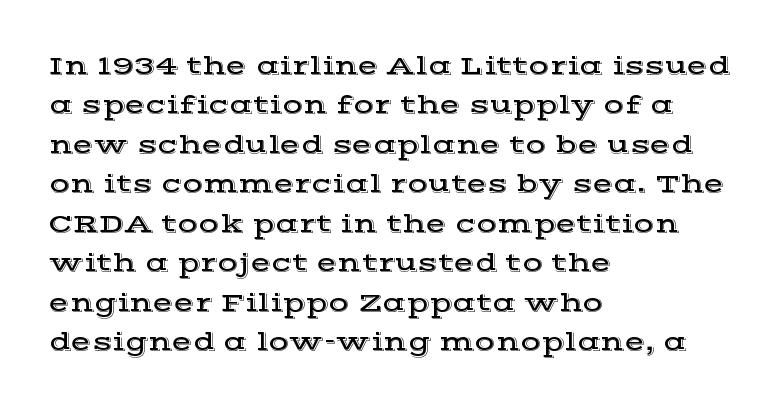
The image shows 27 px text type, upright; set left-aligned, normal line spacing (1.46x), normal letter spacing, not underlined.
